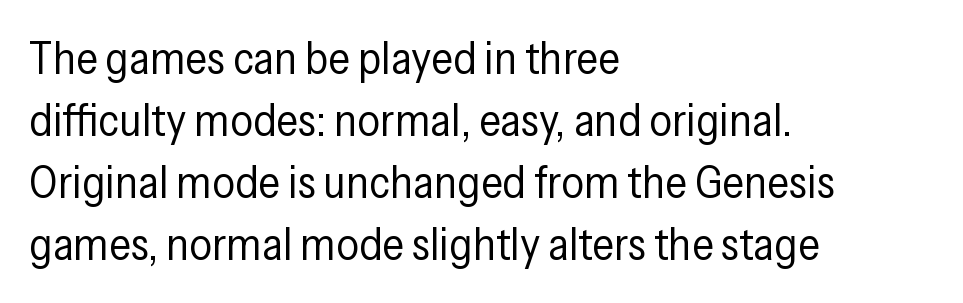
The image shows 45 px regular-weight, condensed sans-serif type, upright; set left-aligned, normal line spacing (1.38x), normal letter spacing, not underlined; low stroke contrast and a medium x-height.
